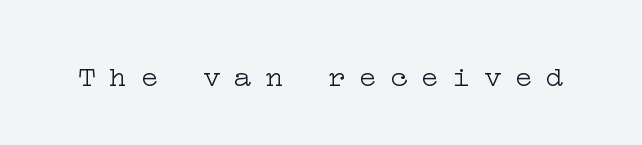
{"serif": "yes", "italic": "no", "bold": "no", "weight": "light", "width": "wide", "stroke_contrast": "low", "x_height": "medium", "underline": "no", "letter_spacing": "wide", "letter_spacing_em": 0.44, "glyph_px": 30}
